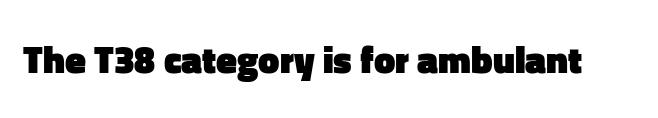
Here the designer chose a conventional face with non-uniform glyph widths. No word sits above an underline. This is roman type, the default non-slanted kind. Look at the tracking — it's just the regular setting, nothing added. Are there feet on the stems? There aren't — it's a sans. Compared with an ordinary text face, these strokes are far heavier — a full bold.
